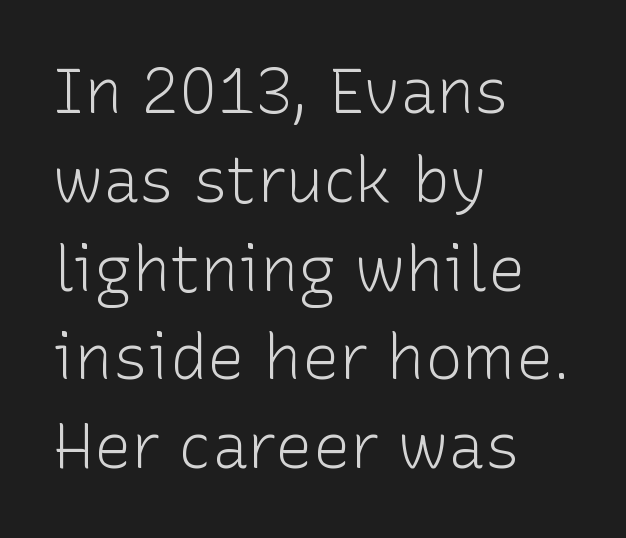
The image shows 63 px light sans-serif type, upright; set left-aligned, normal line spacing (1.41x), normal letter spacing, not underlined; low stroke contrast and a medium x-height.
